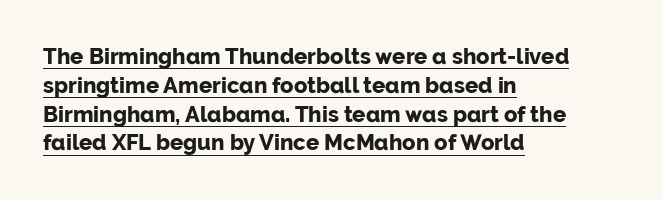
The image shows 22 px bold type, upright; set left-aligned, normal line spacing (1.31x), normal letter spacing, underlined.
